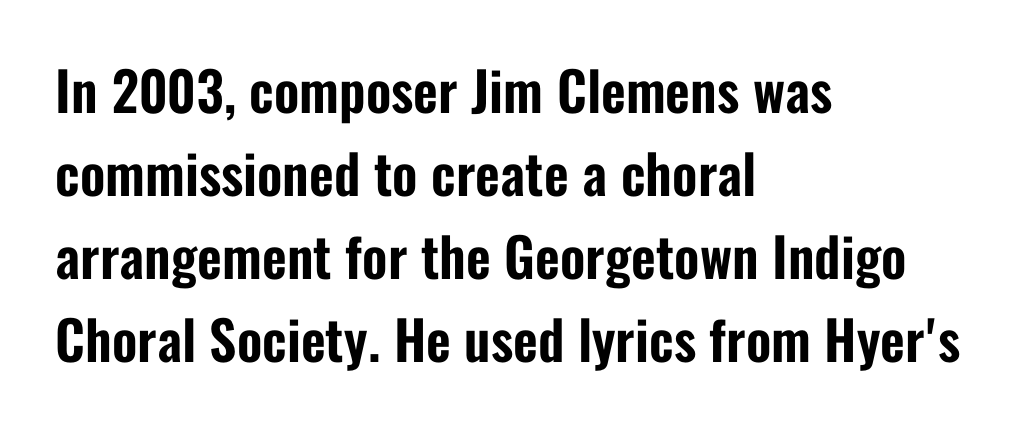
The image shows 54 px condensed sans-serif type, upright; set left-aligned, normal line spacing (1.54x), normal letter spacing, not underlined; low stroke contrast and a medium x-height.
